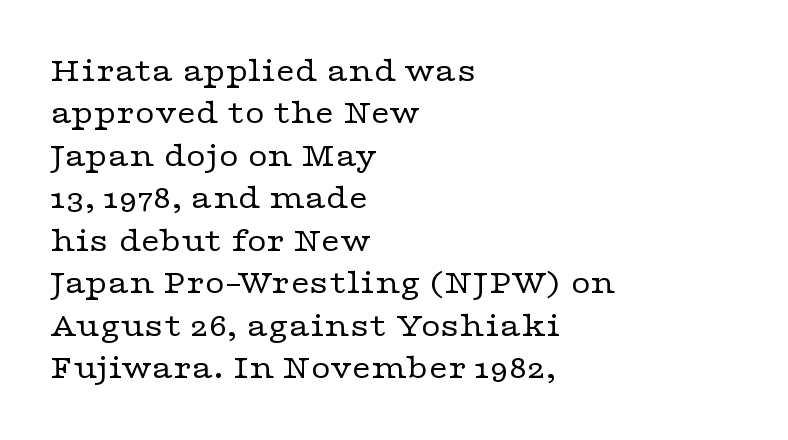
Q: Is the text bold? A: No.
Q: Is the text italic (slanted)? A: No, it is upright.
Q: Is the typeface a serif or a sans-serif typeface? A: Serif.
Q: Is the text underlined? A: No.
Q: How is the paragraph aligned? A: Left-aligned.
Q: Is the spacing between letters normal or unusually wide? A: Normal.
Q: Is the spacing between lines tight, normal or loose? A: Normal.
Q: Width (condensed, normal, or wide)? A: Wide.
Q: Stroke contrast? A: Low.
Q: x-height? A: Medium.
Q: Monospaced? A: No.
